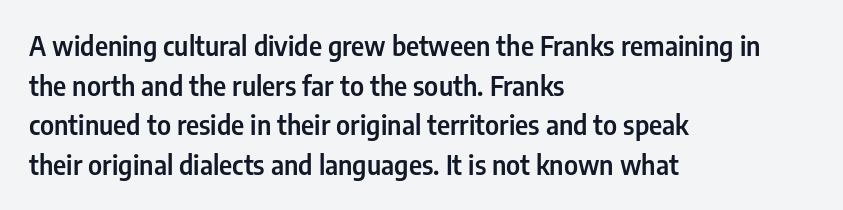
Q: Is the text italic (slanted)? A: No, it is upright.
Q: Is the text underlined? A: No.
Q: How is the paragraph aligned? A: Left-aligned.
Q: Is the spacing between letters normal or unusually wide? A: Normal.
Q: Is the spacing between lines tight, normal or loose? A: Normal.
